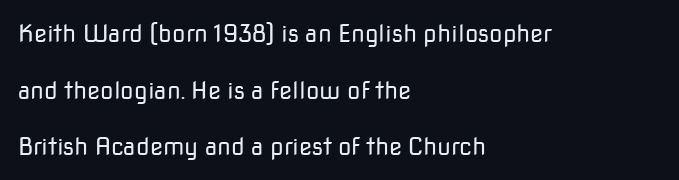
The image shows 24 px text type, upright; set left-aligned, loose line spacing (2.36x), normal letter spacing, not underlined.
